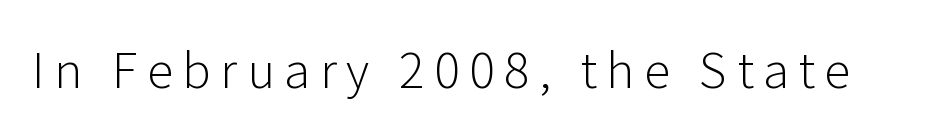
The image shows 48 px light sans-serif type, upright; set unusually wide letter spacing (+0.2 em), not underlined; low stroke contrast and a medium x-height.
